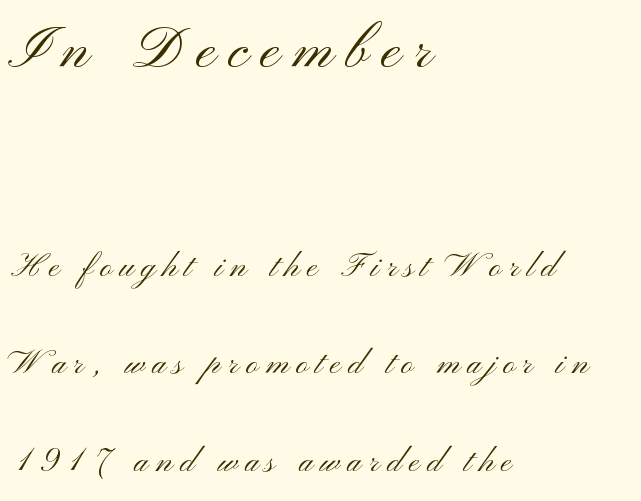
The image shows 74 px light, wide sans-serif type; set left-aligned, loose line spacing (2.32x), not underlined; the first (top) block is 1.76x larger; medium stroke contrast and a small x-height.
